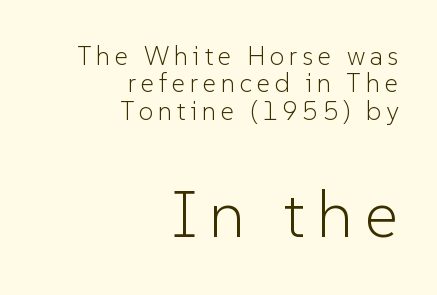
{"serif": "no", "italic": "no", "bold": "no", "weight": "light", "width": "normal", "stroke_contrast": "low", "x_height": "medium", "monospaced": "no", "underline": "no", "align": "right", "line_spacing": "tight", "line_spacing_ratio": 1.05, "larger_block": "second", "size_ratio": 2.5, "glyph_px": 65}
